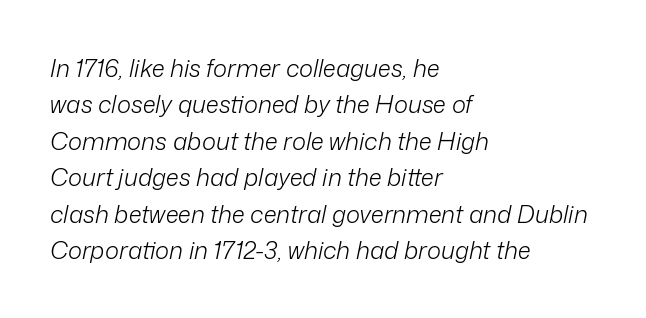
Q: Is the text bold? A: No.
Q: Is the text italic (slanted)? A: Yes, it leans right by about 12 degrees.
Q: Is the text underlined? A: No.
Q: How is the paragraph aligned? A: Left-aligned.
Q: Is the spacing between letters normal or unusually wide? A: Normal.
Q: Is the spacing between lines tight, normal or loose? A: Normal.
